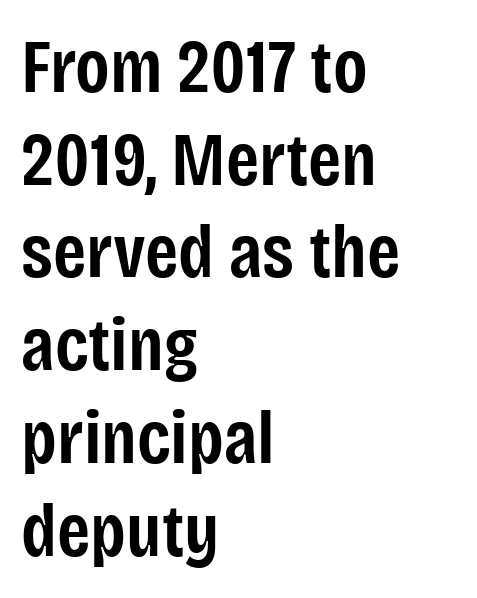
{"serif": "no", "italic": "no", "bold": "semi", "weight": "semibold", "width": "condensed", "stroke_contrast": "low", "x_height": "large", "monospaced": "no", "underline": "no", "align": "left", "line_spacing_ratio": 1.22, "letter_spacing": "normal", "letter_spacing_em": 0.0, "glyph_px": 76}
